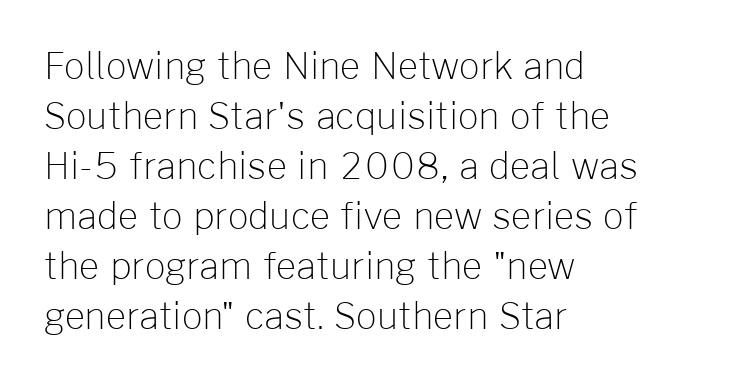
If you drew a ruler down the left edge, every line would touch it. The strip under each line holds only bare page. It's the straight-up-and-down kind of type. How are the letters spaced? Ordinarily, with no added tracking. Look at the bottom of the vertical strokes: they stop flat, with no serifs.
